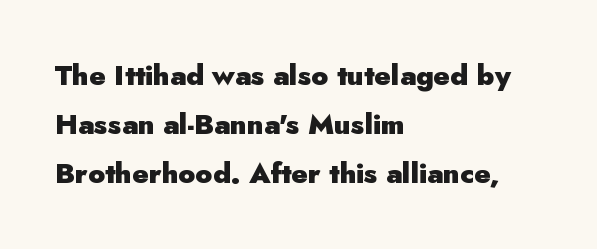
The image shows 28 px heavy sans-serif type, upright; set left-aligned, line spacing 1.75x, normal letter spacing, not underlined; low stroke contrast and a small x-height.
